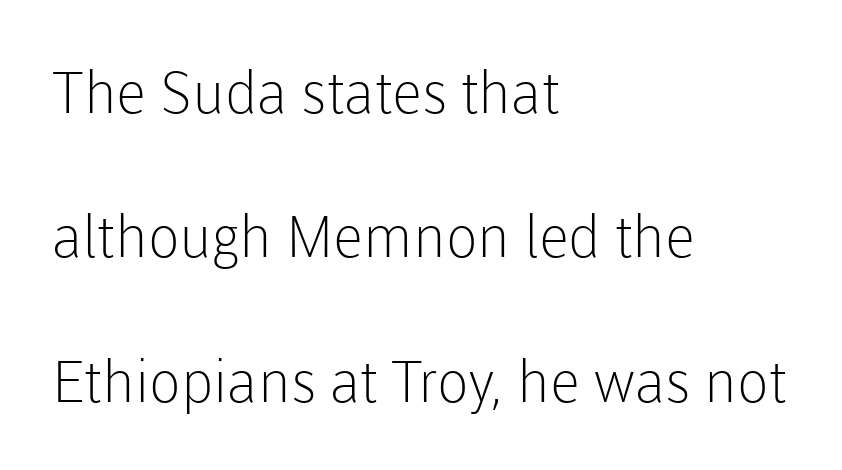
{"serif": "no", "italic": "no", "bold": "no", "weight": "light", "width": "normal", "stroke_contrast": "low", "x_height": "medium", "monospaced": "no", "underline": "no", "align": "left", "line_spacing": "loose", "line_spacing_ratio": 2.49, "letter_spacing": "normal", "letter_spacing_em": 0.0, "glyph_px": 58}
